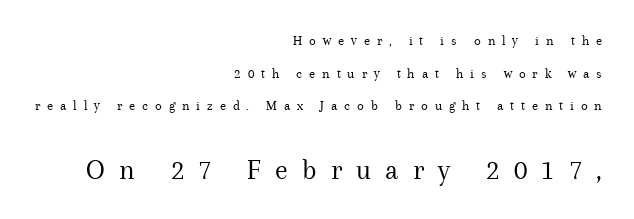
{"serif": "yes", "italic": "no", "bold": "no", "weight": "regular", "width": "normal", "stroke_contrast": "medium", "x_height": "medium", "monospaced": "no", "underline": "no", "align": "right", "line_spacing": "loose", "line_spacing_ratio": 2.33, "letter_spacing": "wide", "letter_spacing_em": 0.49, "larger_block": "second", "size_ratio": 2.07, "glyph_px": 29}
